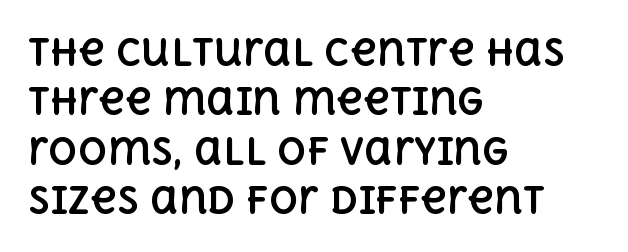
Q: Is the text bold? A: Yes.
Q: Is the text italic (slanted)? A: No, it is upright.
Q: Is the text underlined? A: No.
Q: How is the paragraph aligned? A: Left-aligned.
Q: Is the spacing between letters normal or unusually wide? A: Normal.
Q: Is the spacing between lines tight, normal or loose? A: Normal.
Q: Width (condensed, normal, or wide)? A: Normal.
Q: x-height? A: Large.
Q: Monospaced? A: No.
